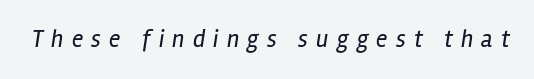
{"italic": "yes", "lean": "right", "slant_degrees": 12, "bold": "no", "underline": "no", "letter_spacing": "wide", "letter_spacing_em": 0.34, "glyph_px": 24}
